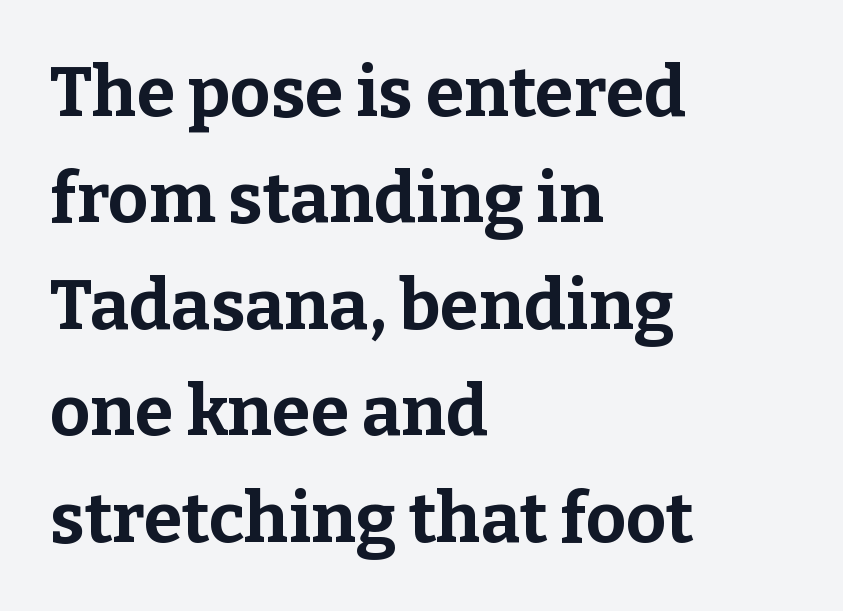
Reading down the column, the eye jumps a familiar distance to each next line. Horizontally, the lines are justified to the leading edge only. The strokes are fattened all the way to bold. The designer went with a serif here, giving each stem small feet. Observe the ordinary spacing: letters are neighbours, not strangers.
